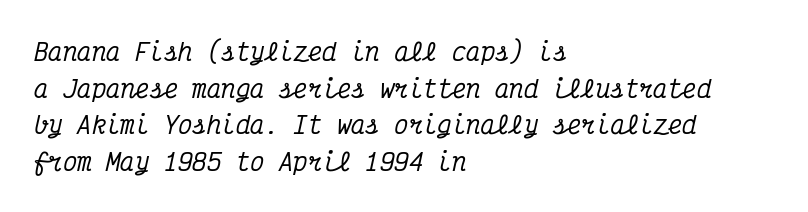
The image shows 24 px text type, italic (leaning right); set left-aligned, normal line spacing (1.53x), normal letter spacing, not underlined.
